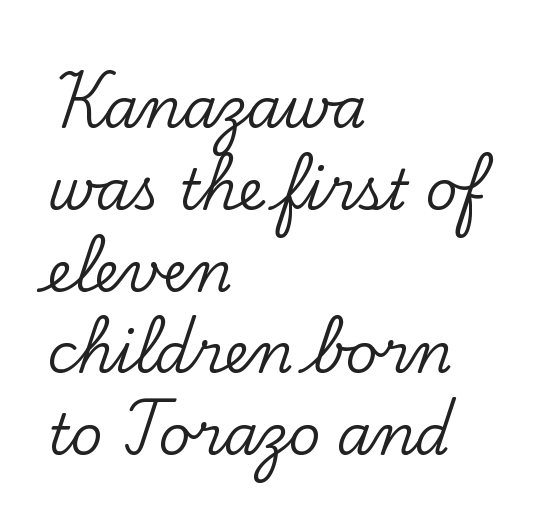
The image shows 56 px serif type; set left-aligned, normal line spacing (1.46x), normal letter spacing, not underlined; low stroke contrast and a small x-height.
